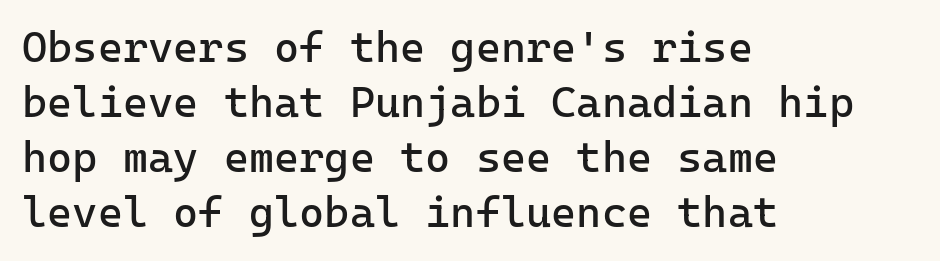
Q: Is the text bold? A: No.
Q: Is the text italic (slanted)? A: No, it is upright.
Q: Is the typeface a serif or a sans-serif typeface? A: Sans-serif.
Q: Is the text underlined? A: No.
Q: How is the paragraph aligned? A: Left-aligned.
Q: Is the spacing between letters normal or unusually wide? A: Normal.
Q: Is the spacing between lines tight, normal or loose? A: Normal.
Q: Width (condensed, normal, or wide)? A: Normal.
Q: Stroke contrast? A: Low.
Q: x-height? A: Medium.
